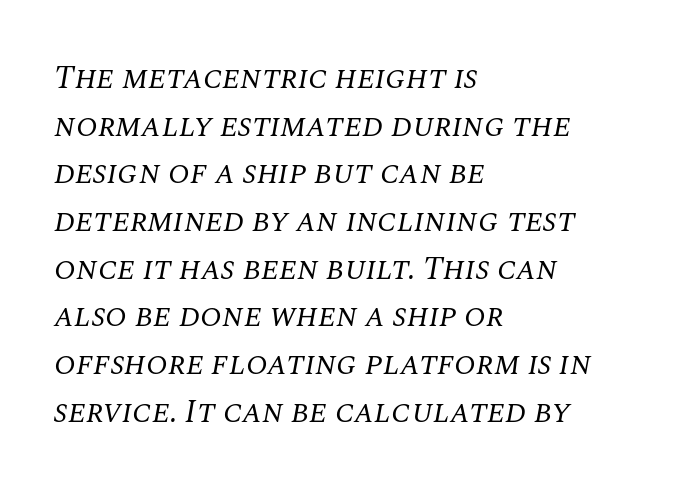
{"serif": "yes", "italic": "yes", "lean": "right", "slant_degrees": 10, "bold": "no", "weight": "regular", "width": "normal", "stroke_contrast": "medium", "x_height": "large", "monospaced": "no", "underline": "no", "align": "left", "line_spacing": "normal", "line_spacing_ratio": 1.49, "letter_spacing": "normal", "letter_spacing_em": 0.0, "glyph_px": 32}
